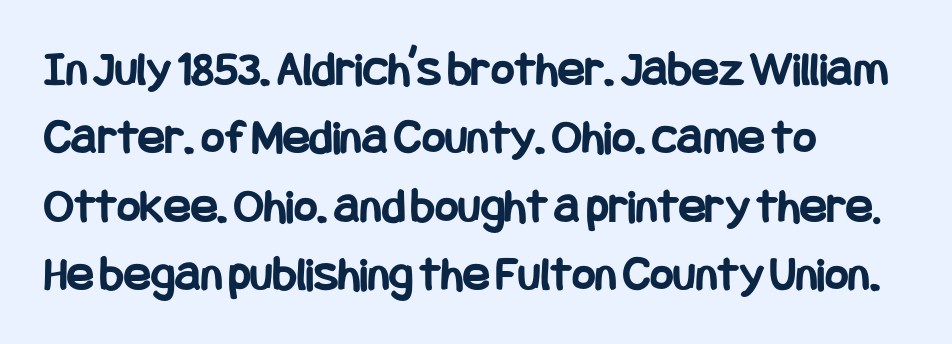
The image shows 50 px bold, condensed sans-serif type, upright; set left-aligned, normal line spacing (1.37x), normal letter spacing, not underlined; low stroke contrast and a large x-height.
